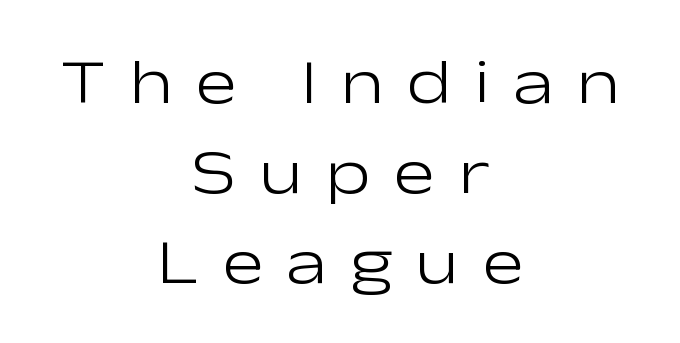
{"serif": "no", "italic": "no", "bold": "no", "weight": "light", "width": "wide", "stroke_contrast": "low", "x_height": "medium", "monospaced": "no", "underline": "no", "align": "center", "line_spacing": "normal", "line_spacing_ratio": 1.45, "letter_spacing": "wide", "letter_spacing_em": 0.37, "glyph_px": 62}
